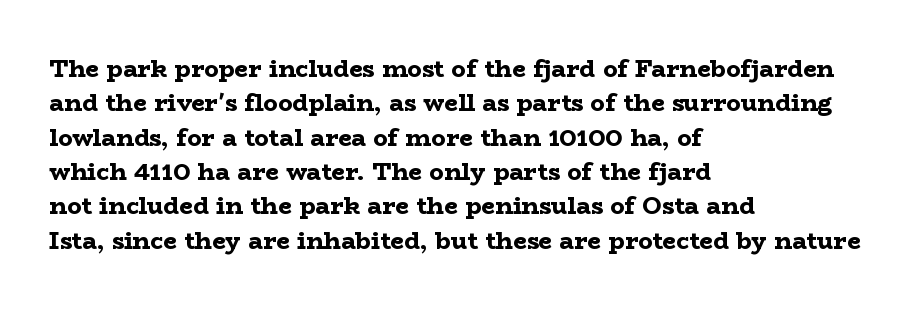
The passage shown is emphatically bold. The space directly below the letters is spotless. Italic? Not at all — the glyphs are vertical. The block of text has a typical density, with ordinary space between rows.
